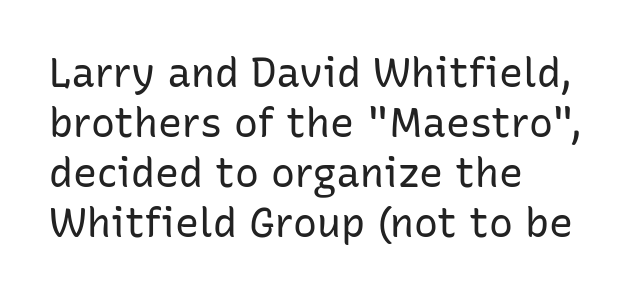
A classic flush-left, rag-right setting is used for this passage. The type is set solid horizontally, with unmodified tracking. If you drew a line through each stem, it would be perfectly vertical. This sample has the flowing, uneven cadence of proportional lettering.
